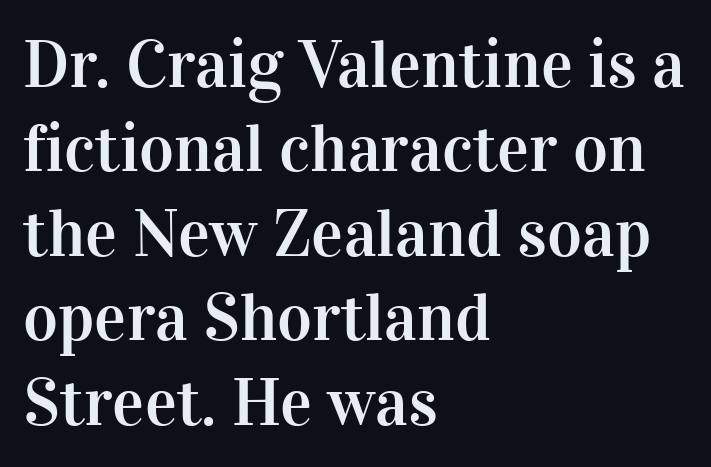
{"serif": "yes", "italic": "no", "width": "normal", "stroke_contrast": "high", "x_height": "medium", "monospaced": "no", "underline": "no", "align": "left", "line_spacing": "normal", "line_spacing_ratio": 1.26, "letter_spacing": "normal", "letter_spacing_em": 0.0, "glyph_px": 67}
